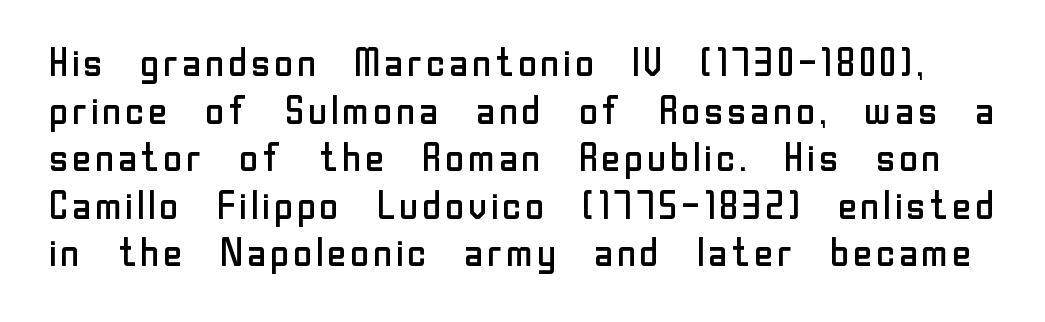
Looks like regular typesetting: each glyph gets only the width it needs. Are there feet on the stems? There aren't — it's a sans. Nothing unusual about the tracking: characters are spaced as the font intends. Each stroke keeps to a modest, everyday thickness or less.
